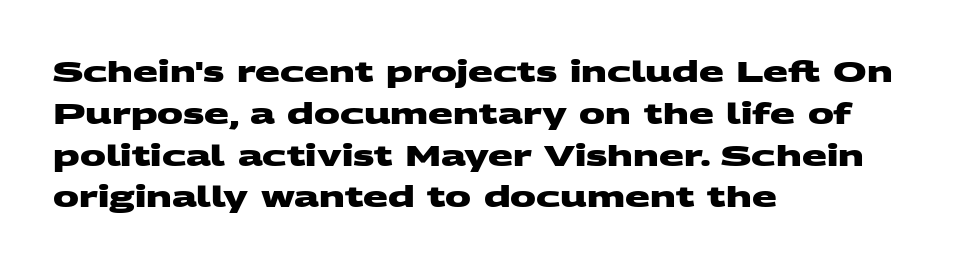
The image shows 29 px heavy, wide sans-serif type; set left-aligned, normal line spacing (1.44x), normal letter spacing, not underlined; medium stroke contrast and a large x-height.
